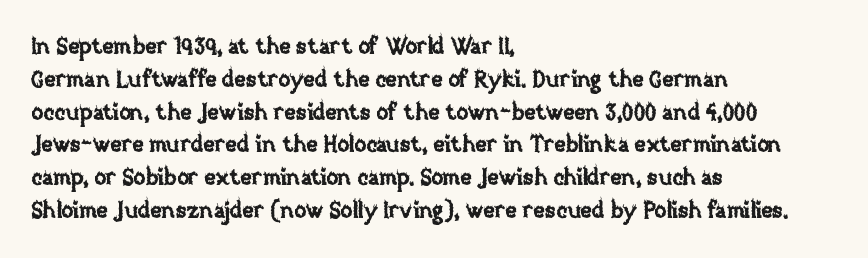
The specimen omits any rule beneath the text block's lines. Is the letter spacing exaggerated? No — it looks like the ordinary default. The typography opts for an upright posture over an oblique one. The rag falls on the right side of this text block. Baseline-to-baseline distance is the conventional proportion of letter height.
